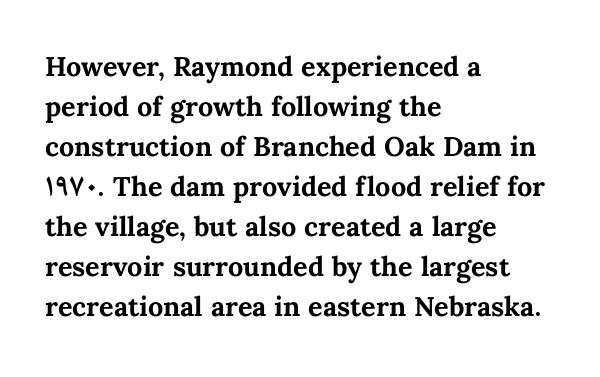
{"italic": "no", "bold": "yes", "underline": "no", "align": "left", "line_spacing": "normal", "line_spacing_ratio": 1.48, "letter_spacing": "normal", "letter_spacing_em": 0.0, "glyph_px": 27}
